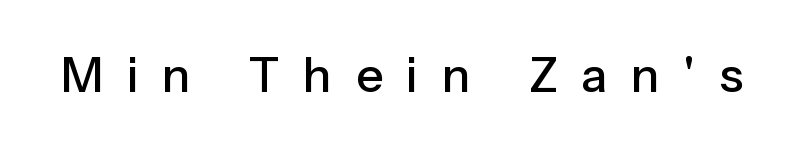
The image shows 48 px sans-serif type, upright; set unusually wide letter spacing (+0.49 em), not underlined; low stroke contrast and a medium x-height.
